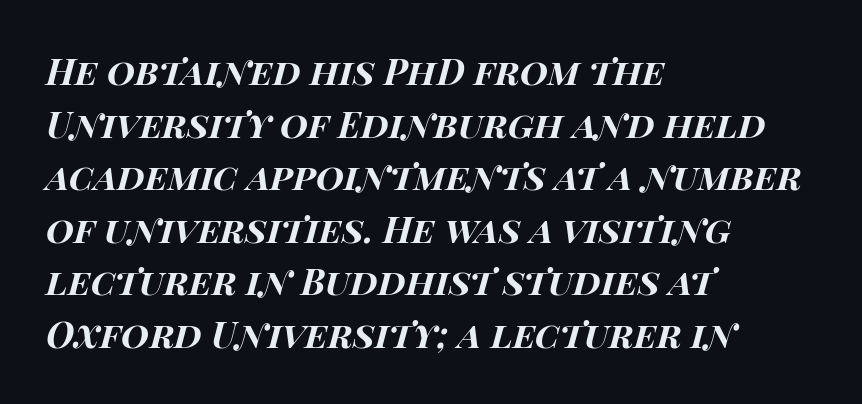
The image shows 36 px bold, wide type, italic (leaning right); set left-aligned, normal line spacing (1.46x), normal letter spacing, not underlined; high stroke contrast and a large x-height.
